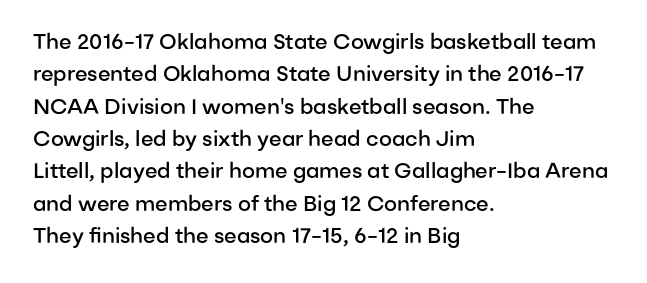
The image shows 21 px text type, upright; set left-aligned, normal line spacing (1.54x), normal letter spacing, not underlined.
